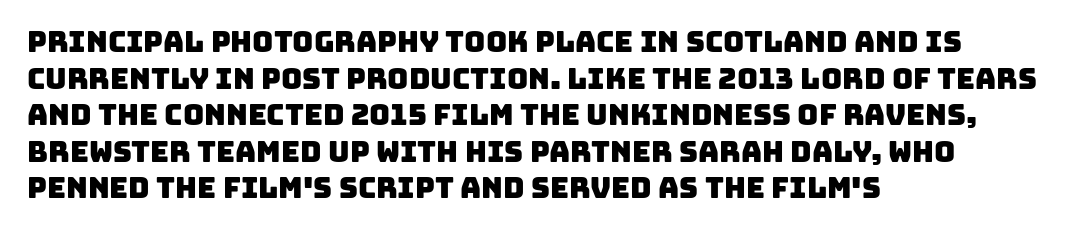
{"serif": "no", "width": "normal", "stroke_contrast": "low", "x_height": "large", "monospaced": "no", "underline": "no", "align": "left", "line_spacing": "normal", "line_spacing_ratio": 1.26, "letter_spacing": "normal", "letter_spacing_em": 0.0, "glyph_px": 29}
